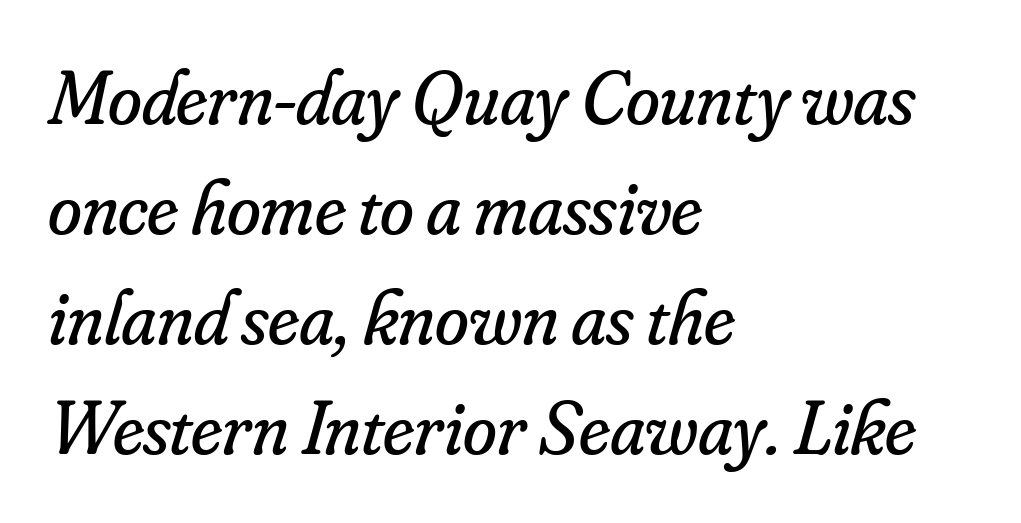
{"serif": "yes", "italic": "yes", "lean": "right", "slant_degrees": 16, "bold": "no", "weight": "regular", "width": "normal", "stroke_contrast": "low", "x_height": "small", "monospaced": "no", "underline": "no", "align": "left", "line_spacing": "normal", "line_spacing_ratio": 1.43, "letter_spacing": "normal", "letter_spacing_em": 0.0, "glyph_px": 77}
